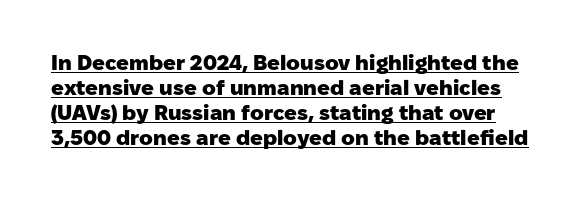
The image shows 21 px bold type, upright; set line spacing 1.19x, normal letter spacing, underlined.
